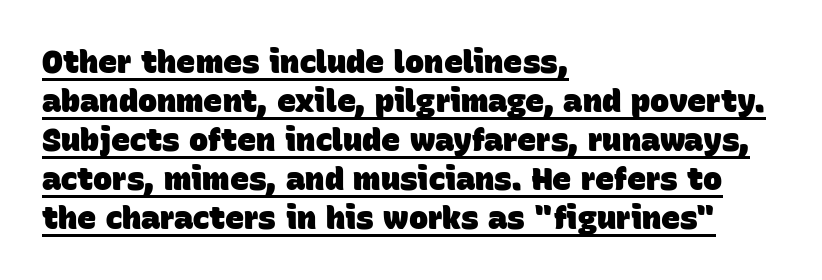
Underlining? Definitely there. What kind of face is this? One without serifs — a sans. As a designer I'd log this as weight 700, bold. You could call the tracking neutral — neither tight nor loose.
